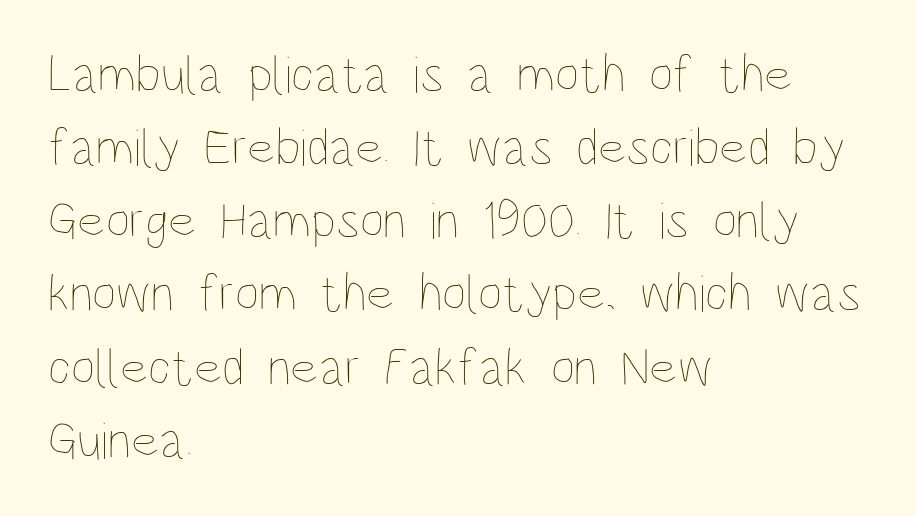
{"italic": "no", "bold": "no", "weight": "thin", "width": "condensed", "stroke_contrast": "low", "x_height": "large", "monospaced": "no", "underline": "no", "align": "left", "line_spacing": "normal", "line_spacing_ratio": 1.38, "letter_spacing": "normal", "letter_spacing_em": 0.0, "glyph_px": 53}
